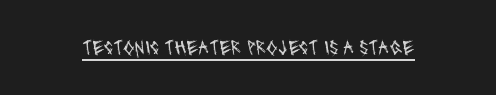
Q: Is the text bold? A: No.
Q: Is the text underlined? A: Yes.
Q: Is the spacing between letters normal or unusually wide? A: Normal.
